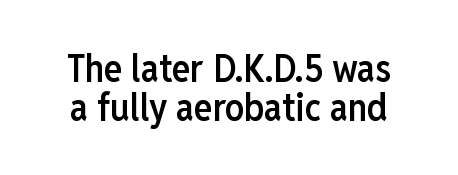
Q: Is the text bold? A: Semi-bold.
Q: Is the text italic (slanted)? A: No, it is upright.
Q: Is the typeface a serif or a sans-serif typeface? A: Sans-serif.
Q: Is the text underlined? A: No.
Q: Is the spacing between letters normal or unusually wide? A: Normal.
Q: Is the spacing between lines tight, normal or loose? A: Tight.
Q: Width (condensed, normal, or wide)? A: Condensed.
Q: Stroke contrast? A: Low.
Q: x-height? A: Medium.
Q: Monospaced? A: No.
